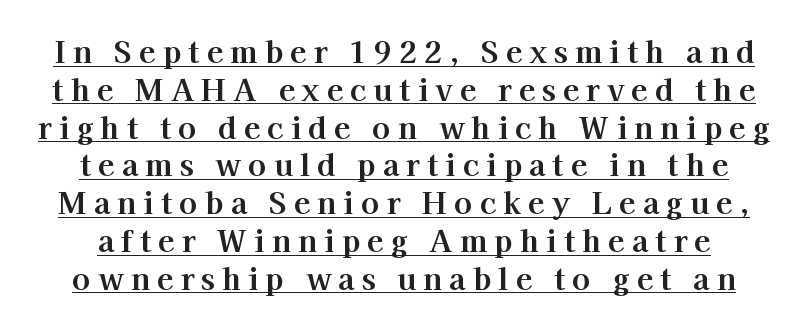
Q: Is the text bold? A: Yes.
Q: Is the text italic (slanted)? A: No, it is upright.
Q: Is the typeface a serif or a sans-serif typeface? A: Serif.
Q: Is the text underlined? A: Yes.
Q: Is the spacing between letters normal or unusually wide? A: Unusually wide.
Q: Is the spacing between lines tight, normal or loose? A: Normal.
Q: Width (condensed, normal, or wide)? A: Normal.
Q: Stroke contrast? A: High.
Q: x-height? A: Medium.
Q: Monospaced? A: No.
